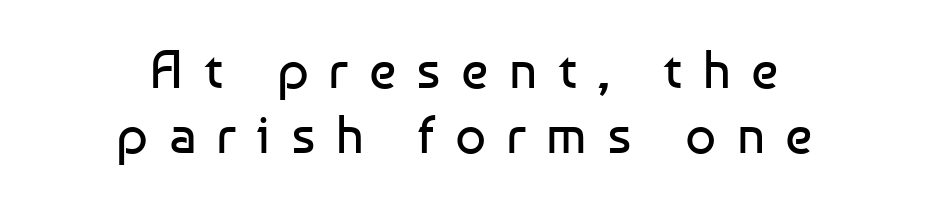
Q: Is the text bold? A: No.
Q: Is the text italic (slanted)? A: No, it is upright.
Q: Is the typeface a serif or a sans-serif typeface? A: Sans-serif.
Q: Is the text underlined? A: No.
Q: How is the paragraph aligned? A: Centered.
Q: Is the spacing between letters normal or unusually wide? A: Unusually wide.
Q: Width (condensed, normal, or wide)? A: Normal.
Q: Stroke contrast? A: Low.
Q: x-height? A: Medium.
Q: Monospaced? A: No.
